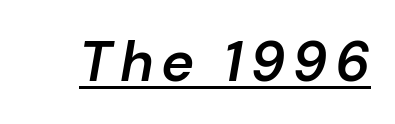
Q: Is the text bold? A: Semi-bold.
Q: Is the text italic (slanted)? A: Yes, it leans right by about 10 degrees.
Q: Is the text underlined? A: Yes.
Q: Width (condensed, normal, or wide)? A: Normal.
Q: Stroke contrast? A: Low.
Q: x-height? A: Medium.
Q: Monospaced? A: No.
